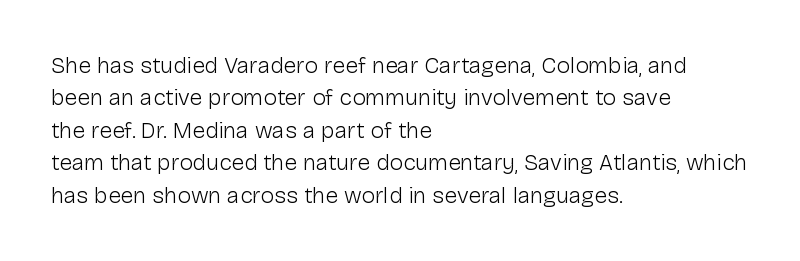
The tracking reads as untouched default to a designer's eye. Layout note: lines flush left. Students, observe: this is what conventionally led text looks like. Underline: absent.
